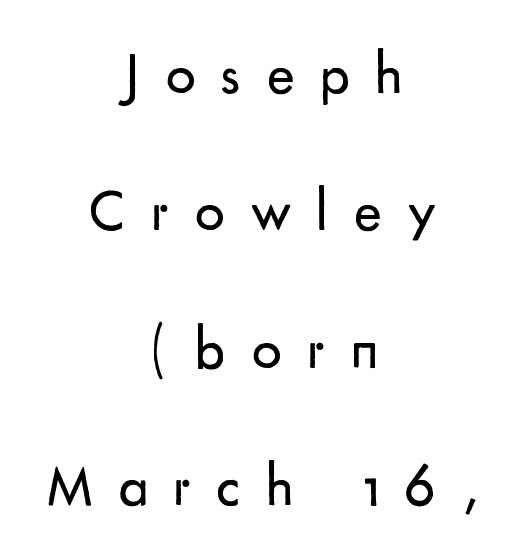
The image shows 59 px regular-weight sans-serif type, upright; set centered, loose line spacing (2.33x), unusually wide letter spacing (+0.43 em), not underlined; low stroke contrast and a small x-height.
